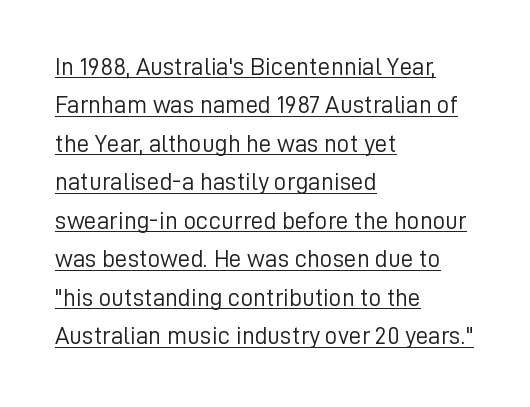
Q: Is the text bold? A: No.
Q: Is the text italic (slanted)? A: No, it is upright.
Q: Is the text underlined? A: Yes.
Q: How is the paragraph aligned? A: Left-aligned.
Q: Is the spacing between letters normal or unusually wide? A: Normal.
Q: Is the spacing between lines tight, normal or loose? A: Normal.
